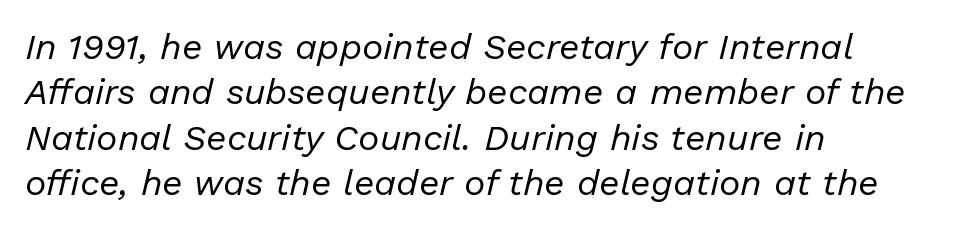
{"italic": "yes", "lean": "right", "slant_degrees": 13, "bold": "no", "weight": "regular", "width": "normal", "stroke_contrast": "low", "x_height": "medium", "monospaced": "no", "underline": "no", "align": "left", "line_spacing": "normal", "line_spacing_ratio": 1.26, "letter_spacing": "normal", "letter_spacing_em": 0.0, "glyph_px": 36}
